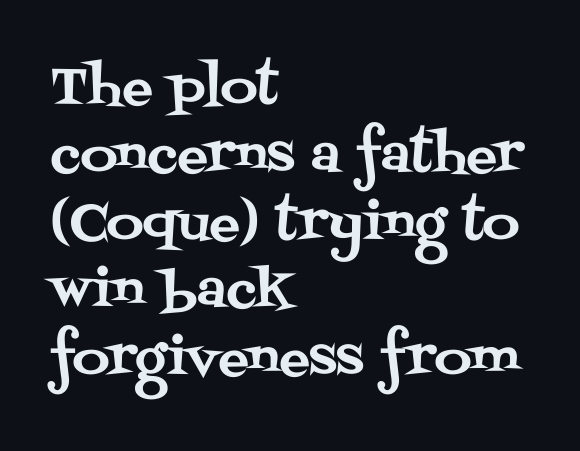
{"serif": "yes", "italic": "no", "width": "normal", "stroke_contrast": "medium", "x_height": "large", "monospaced": "no", "underline": "no", "align": "left", "line_spacing": "normal", "line_spacing_ratio": 1.33, "letter_spacing": "normal", "letter_spacing_em": 0.0, "glyph_px": 51}
